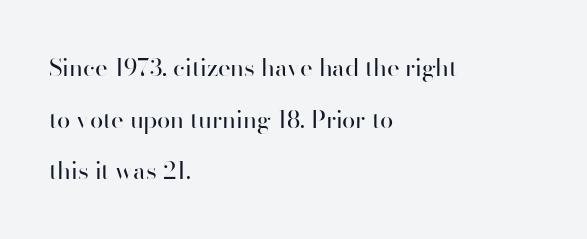
Notice how the stems are strictly vertical — no italics here. Regarding leading, the lines here are spaced well apart. Alignment: flush left. Nothing unusual about the tracking: characters are spaced as the font intends.
